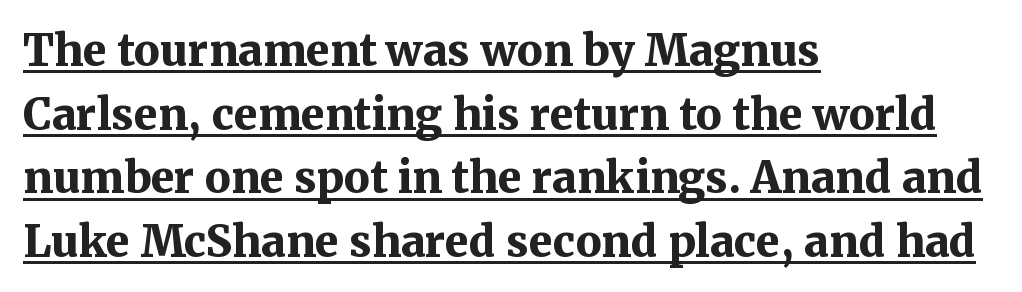
{"serif": "yes", "italic": "no", "bold": "yes", "weight": "bold", "width": "normal", "stroke_contrast": "medium", "x_height": "medium", "monospaced": "no", "underline": "yes", "align": "left", "line_spacing": "normal", "line_spacing_ratio": 1.48, "letter_spacing": "normal", "letter_spacing_em": 0.0, "glyph_px": 43}
